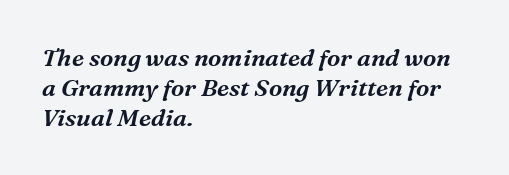
This is oblique type, the kind used for emphasis or titles. The lines are quadded left. A bare baseline throughout the passage. Leading: standard. The face used here is rendered with its standard letterfit.
